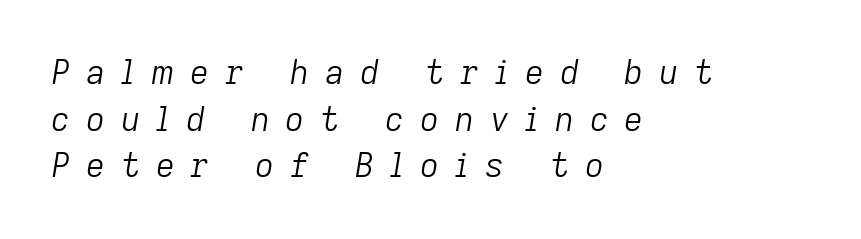
Q: Is the text bold? A: No.
Q: Is the text italic (slanted)? A: Yes, it leans right by about 9 degrees.
Q: Is the text underlined? A: No.
Q: How is the paragraph aligned? A: Left-aligned.
Q: Is the spacing between letters normal or unusually wide? A: Unusually wide.
Q: Is the spacing between lines tight, normal or loose? A: Normal.
Q: Width (condensed, normal, or wide)? A: Normal.
Q: Stroke contrast? A: Low.
Q: x-height? A: Medium.
Q: Monospaced? A: No.
